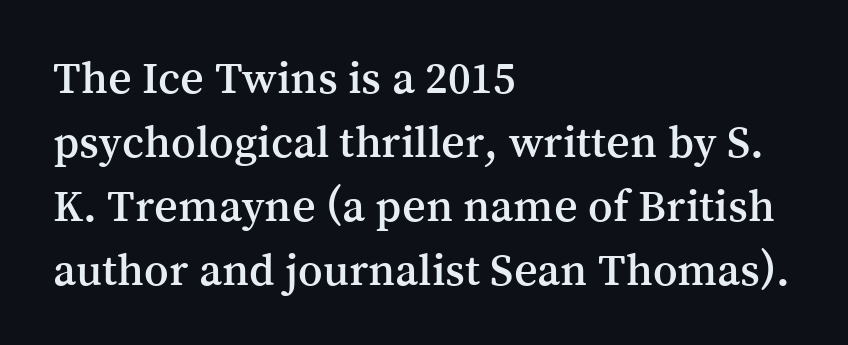
{"serif": "yes", "italic": "no", "width": "normal", "stroke_contrast": "medium", "x_height": "medium", "monospaced": "no", "underline": "no", "align": "left", "line_spacing": "normal", "line_spacing_ratio": 1.39, "letter_spacing": "normal", "letter_spacing_em": 0.0, "glyph_px": 46}
